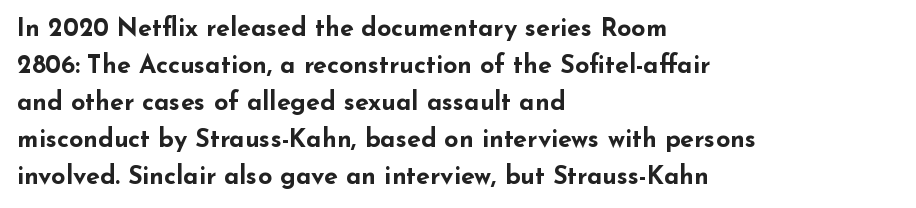
Q: Is the text bold? A: Yes.
Q: Is the text italic (slanted)? A: No, it is upright.
Q: Is the text underlined? A: No.
Q: How is the paragraph aligned? A: Left-aligned.
Q: Is the spacing between letters normal or unusually wide? A: Normal.
Q: Is the spacing between lines tight, normal or loose? A: Normal.
